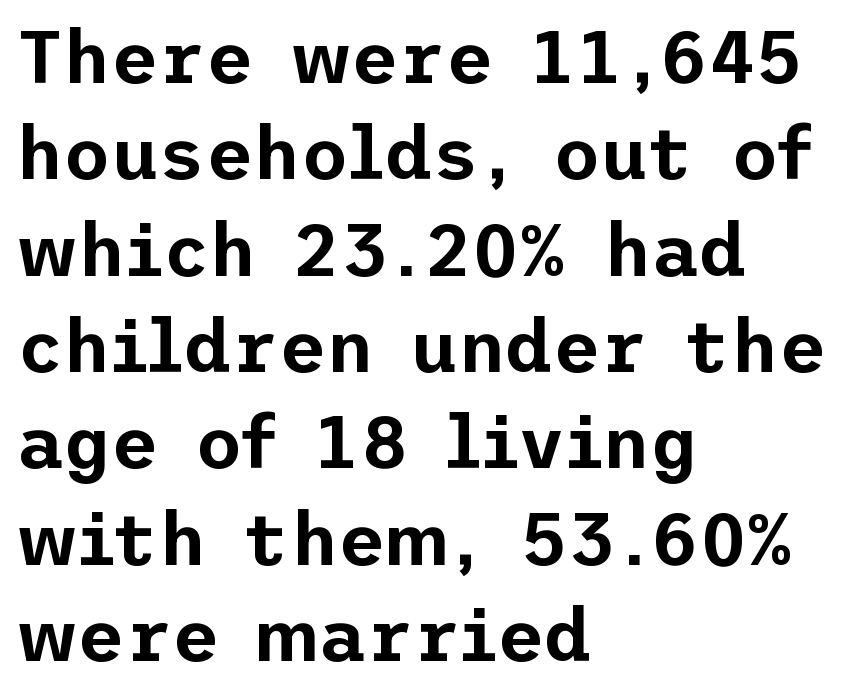
Q: Is the text italic (slanted)? A: No, it is upright.
Q: Is the typeface a serif or a sans-serif typeface? A: Sans-serif.
Q: Is the text underlined? A: No.
Q: How is the paragraph aligned? A: Left-aligned.
Q: Is the spacing between letters normal or unusually wide? A: Normal.
Q: Is the spacing between lines tight, normal or loose? A: Normal.
Q: Width (condensed, normal, or wide)? A: Normal.
Q: Stroke contrast? A: Low.
Q: x-height? A: Medium.
